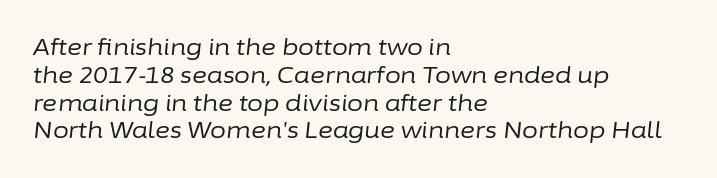
{"italic": "yes", "lean": "right", "slant_degrees": 6, "bold": "no", "underline": "no", "align": "left", "line_spacing_ratio": 1.21, "letter_spacing": "normal", "letter_spacing_em": 0.0, "glyph_px": 23}
